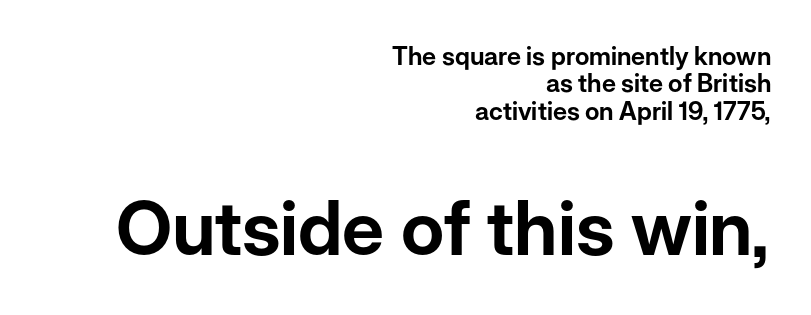
Which margin do the lines hug? The right one — the left edge is uneven. Check under the words: just untouched page. The passage shown is typed in a proportional face where columns would drift. The rendering uses a small line-height, squeezing the rows. Does the type have serifs? No, each stem ends abruptly.
